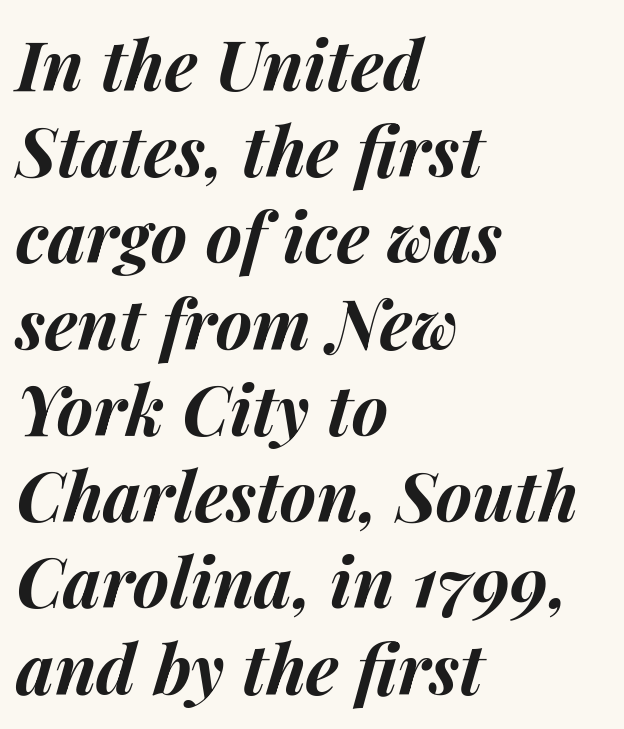
The image shows 69 px bold type, italic (leaning right); set left-aligned, normal line spacing (1.25x), normal letter spacing, not underlined; medium stroke contrast and a medium x-height.
